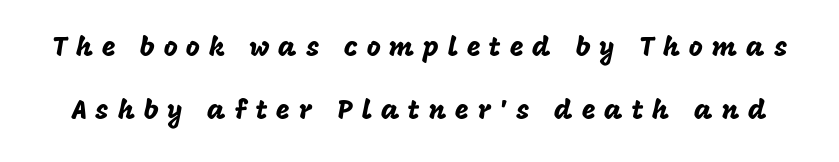
The image shows 27 px text type; set loose line spacing (2.35x), unusually wide letter spacing (+0.32 em), not underlined.
